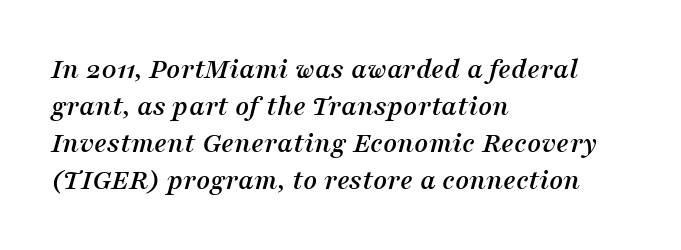
{"serif": "yes", "italic": "yes", "lean": "right", "slant_degrees": 16, "width": "normal", "stroke_contrast": "medium", "x_height": "medium", "monospaced": "no", "underline": "no", "align": "left", "line_spacing_ratio": 1.23, "letter_spacing": "normal", "letter_spacing_em": 0.0, "glyph_px": 30}
